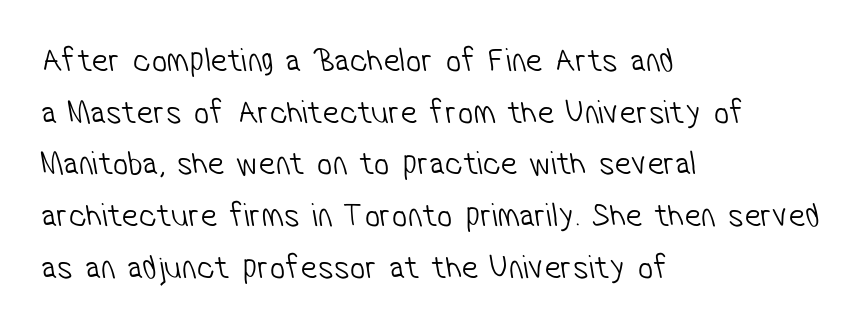
The face used here is proportionally spaced, like ordinary book or web type. Vertical stems look standard width or narrower in stroke. Descenders are the only things crossing below the line. You could call the tracking neutral — neither tight nor loose. The passage is arranged the way most books set body copy — flush left. The face used here is a sans, in the tradition of grotesques and geometrics.
